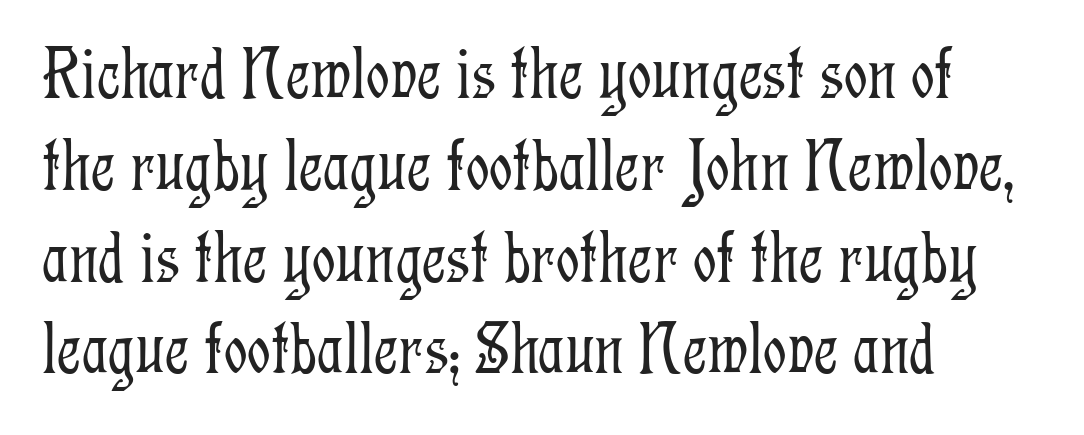
Q: Is the text bold? A: No.
Q: Is the text italic (slanted)? A: No, it is upright.
Q: Is the typeface a serif or a sans-serif typeface? A: Serif.
Q: Is the text underlined? A: No.
Q: How is the paragraph aligned? A: Left-aligned.
Q: Is the spacing between letters normal or unusually wide? A: Normal.
Q: Width (condensed, normal, or wide)? A: Condensed.
Q: Stroke contrast? A: Low.
Q: x-height? A: Medium.
Q: Monospaced? A: No.
